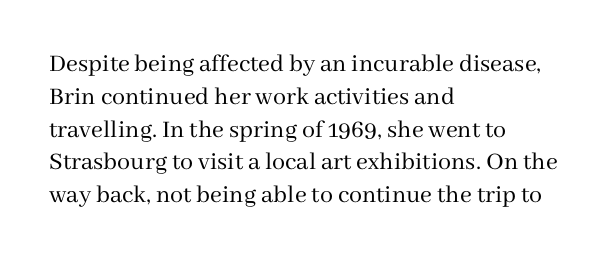
Check the space under the baseline: it is left empty. Posture: upright roman. Is the type heavy? It reads as light-to-regular instead. One-word summary of the alignment: left. The line-height multiplier appears to be the usual default.
